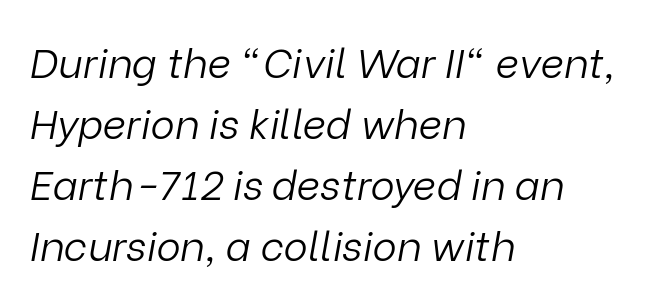
{"italic": "yes", "lean": "right", "slant_degrees": 9, "bold": "no", "weight": "light", "width": "normal", "stroke_contrast": "low", "x_height": "medium", "monospaced": "no", "underline": "no", "align": "left", "line_spacing": "normal", "line_spacing_ratio": 1.49, "letter_spacing": "normal", "letter_spacing_em": 0.0, "glyph_px": 41}
